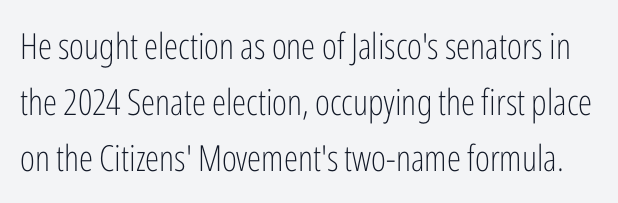
Every character sits straight up, as roman type does. Words appear dense and cohesive because spacing is normal. These lines are rendered in a variable-pitch font. The line-height multiplier appears to be the usual default. You can tell from the bare stems that sans-serif type was used. The strokes carry an ordinary text weight at most.
